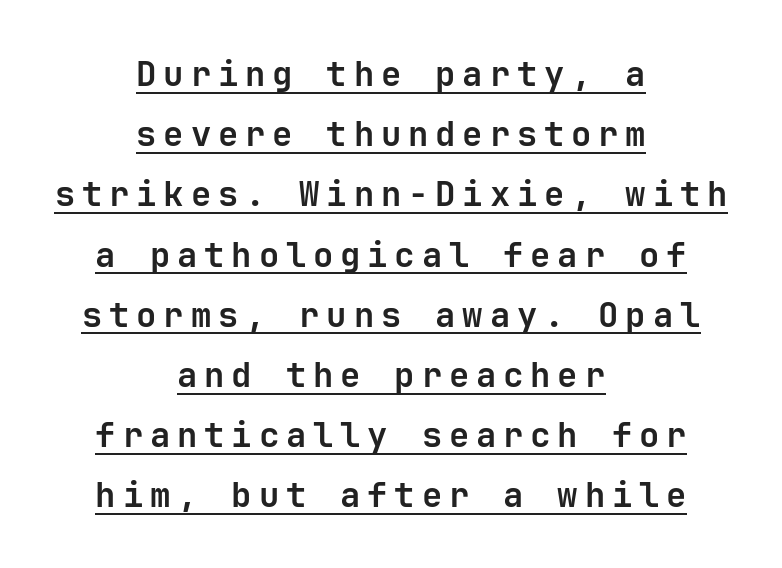
Q: Is the text bold? A: Yes.
Q: Is the text italic (slanted)? A: No, it is upright.
Q: Is the typeface a serif or a sans-serif typeface? A: Sans-serif.
Q: Is the text underlined? A: Yes.
Q: How is the paragraph aligned? A: Centered.
Q: Is the spacing between letters normal or unusually wide? A: Unusually wide.
Q: Width (condensed, normal, or wide)? A: Normal.
Q: Stroke contrast? A: Low.
Q: x-height? A: Medium.
